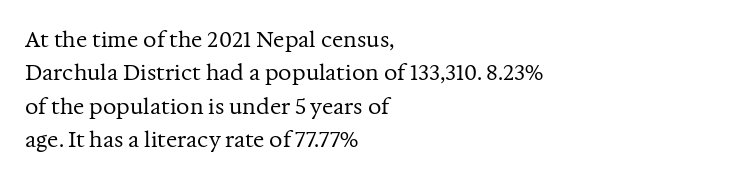
How would I describe the line gaps? Plain and ordinary. Weight: in the light-to-regular range. The type is set solid horizontally, with unmodified tracking. The lines are quadded left.
